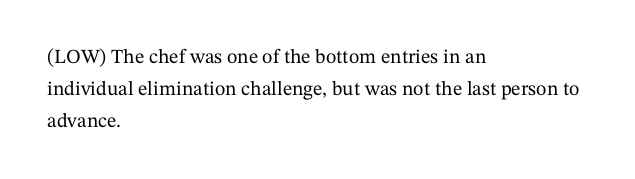
Q: Is the text italic (slanted)? A: No, it is upright.
Q: Is the text underlined? A: No.
Q: How is the paragraph aligned? A: Left-aligned.
Q: Is the spacing between letters normal or unusually wide? A: Normal.
Q: Is the spacing between lines tight, normal or loose? A: Normal.
